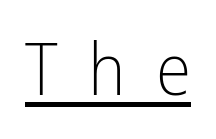
{"serif": "no", "italic": "no", "bold": "no", "weight": "light", "width": "condensed", "stroke_contrast": "low", "x_height": "medium", "monospaced": "no", "underline": "yes", "letter_spacing": "wide", "letter_spacing_em": 0.42, "glyph_px": 72}
